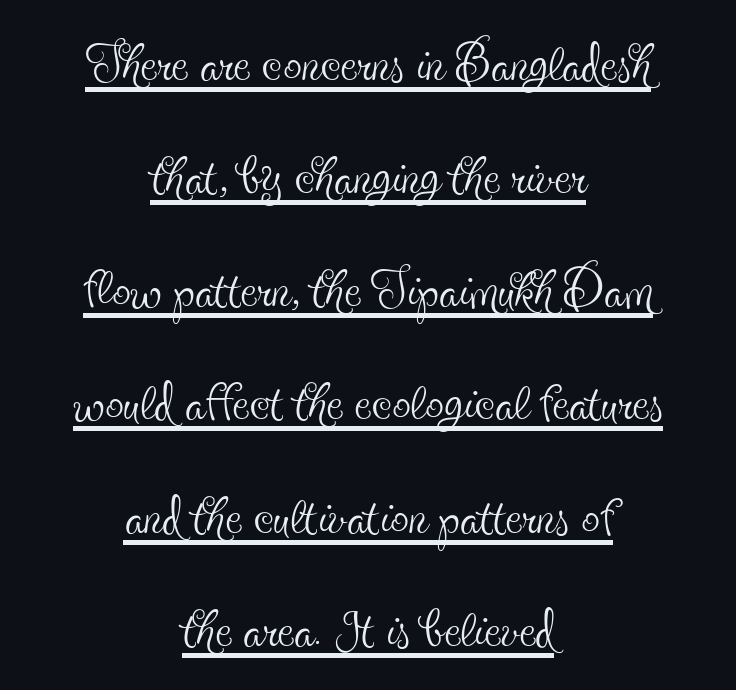
The rendering uses natural spacing where letterforms have individual widths. Weight: not bold — regular or lighter. These lines are composed in type with serifs. Standard letterfit; no display-style spreading of the glyphs.
